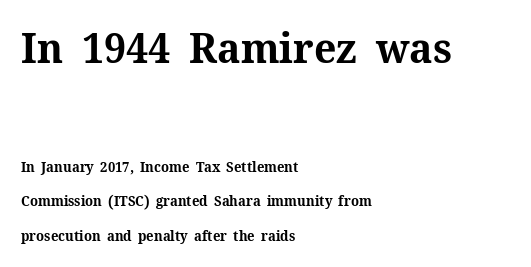
Italic? Not at all — the glyphs are vertical. A bare baseline throughout the passage. Is the lower block the larger one? No — the upper block carries the bigger type. Note the varied advance widths — an 'i' is clearly narrower than an 'm'. You'd pick this weight for a headline — it's a proper bold. How would I describe the line gaps? Wide and relaxed.
